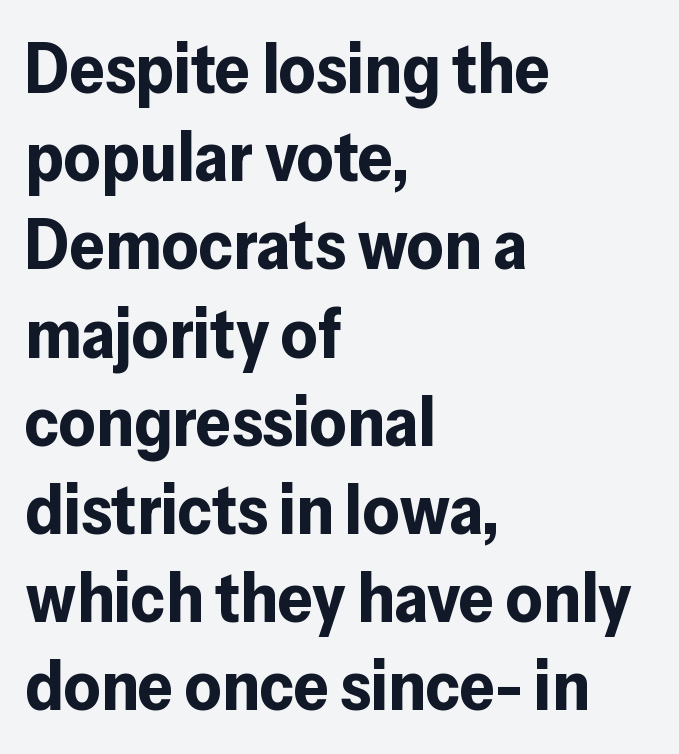
The image shows 70 px bold sans-serif type, upright; set left-aligned, normal line spacing (1.26x), normal letter spacing, not underlined; low stroke contrast and a medium x-height.
